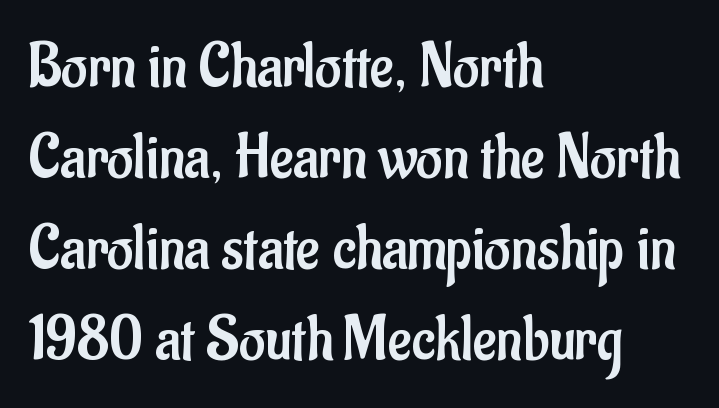
A typesetter would call this zero additional tracking. Leading: standard. Varying glyph widths throughout — classic text-font behaviour. The typography opts for an upright posture over an oblique one. Counters stay open thanks to moderate or lighter strokes.
